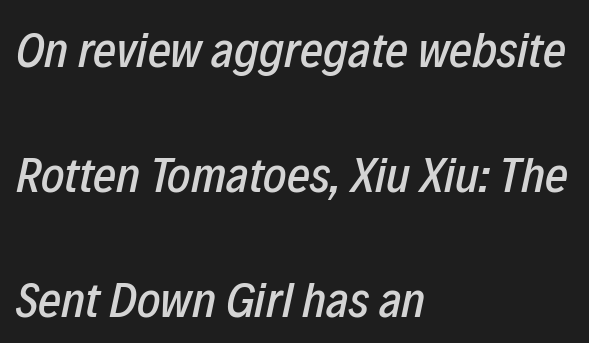
The image shows 50 px condensed type, italic (leaning right); set left-aligned, loose line spacing (2.5x), normal letter spacing, not underlined; low stroke contrast and a medium x-height.
